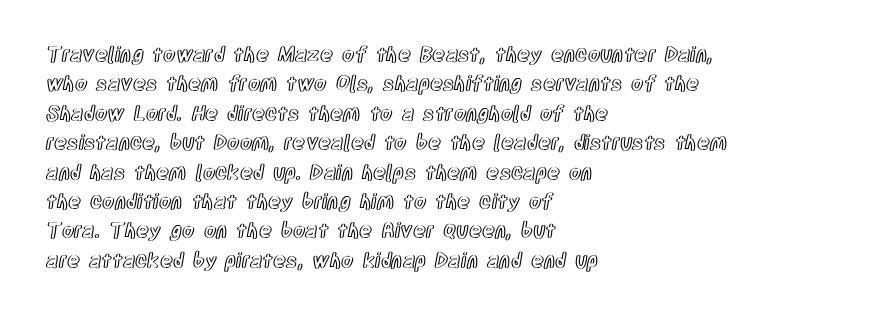
{"underline": "no", "align": "left", "line_spacing": "normal", "line_spacing_ratio": 1.47, "letter_spacing": "normal", "letter_spacing_em": 0.0, "glyph_px": 20}
